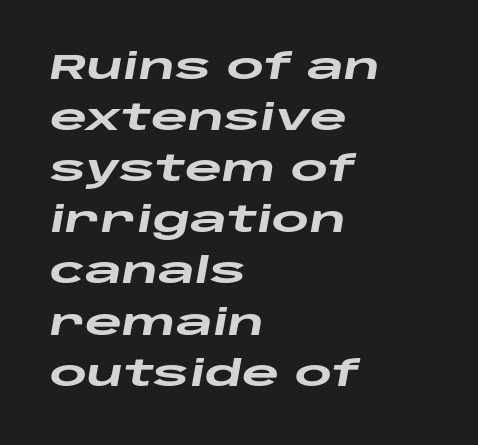
{"italic": "yes", "lean": "right", "slant_degrees": 10, "bold": "yes", "weight": "heavy", "width": "wide", "stroke_contrast": "low", "x_height": "large", "monospaced": "no", "underline": "no", "align": "left", "line_spacing": "normal", "line_spacing_ratio": 1.42, "letter_spacing": "normal", "letter_spacing_em": 0.0, "glyph_px": 36}
